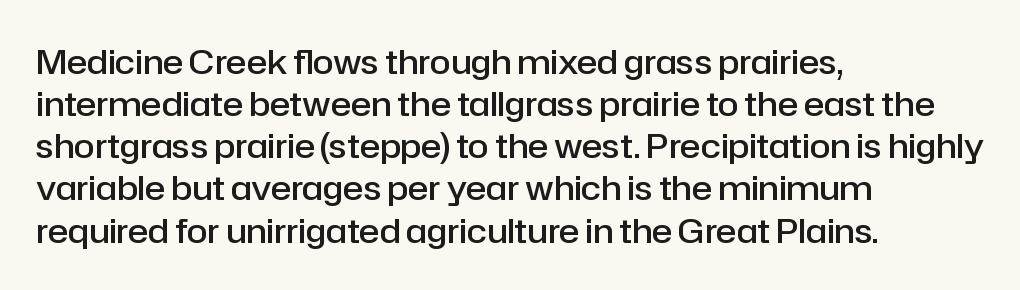
Caption: semibold face, moderately heavy strokes. Nope, not italic — everything's standing straight. This sample has the flowing, uneven cadence of proportional lettering. Tracking value appears to be zero — textbook default spacing.
